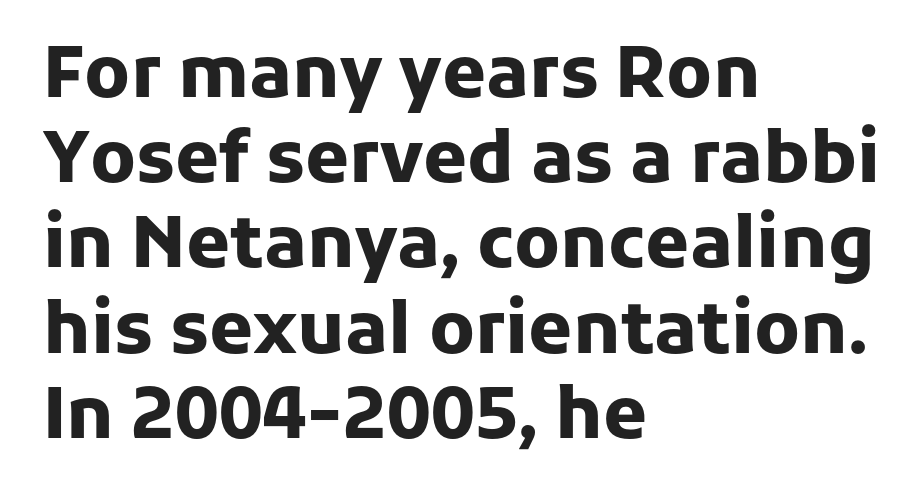
{"serif": "no", "italic": "no", "bold": "yes", "weight": "heavy", "width": "normal", "stroke_contrast": "low", "x_height": "medium", "monospaced": "no", "underline": "no", "align": "left", "line_spacing_ratio": 1.2, "letter_spacing": "normal", "letter_spacing_em": 0.0, "glyph_px": 71}
